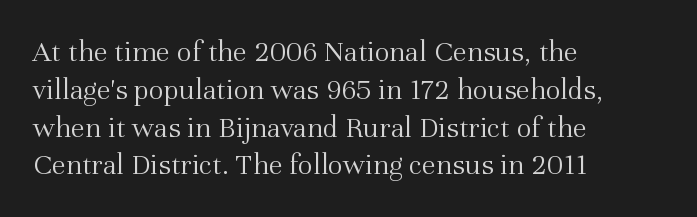
{"serif": "yes", "italic": "no", "bold": "no", "weight": "light", "width": "normal", "stroke_contrast": "medium", "x_height": "medium", "monospaced": "no", "underline": "no", "align": "left", "line_spacing_ratio": 1.22, "letter_spacing": "normal", "letter_spacing_em": 0.0, "glyph_px": 31}
